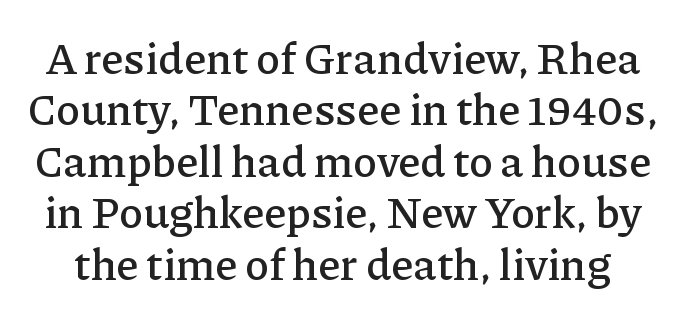
The image shows 44 px serif type, upright; set line spacing 1.17x, normal letter spacing, not underlined; low stroke contrast and a medium x-height.
